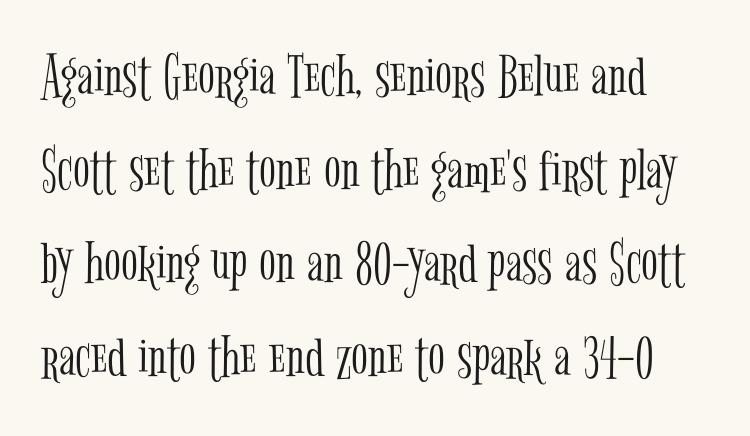
The face looks like a standard text weight, possibly lighter. This rendering features lettering with no underline. This sample uses a serif face. Notice how descenders clear the ascenders below comfortably — that's standard leading. Each word holds together tightly as a unit, with standard inter-letter gaps.
